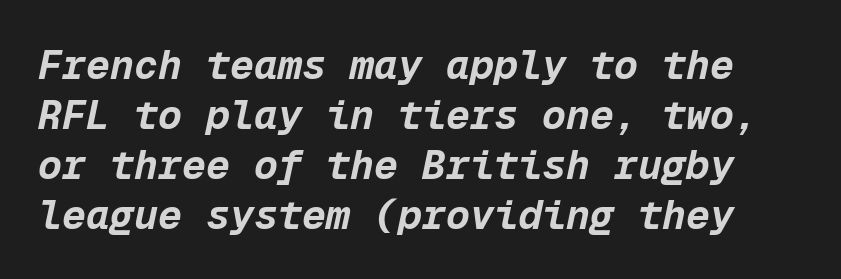
Nobody touched the tracking dial on this one. The zone under the glyphs is completely vacant. Fixed-width glyphs throughout — classic coding-font behaviour. Pretty heavy lettering here — definitely bold. Observe the lean: these are italic letterforms. Vertical spacing — default.
